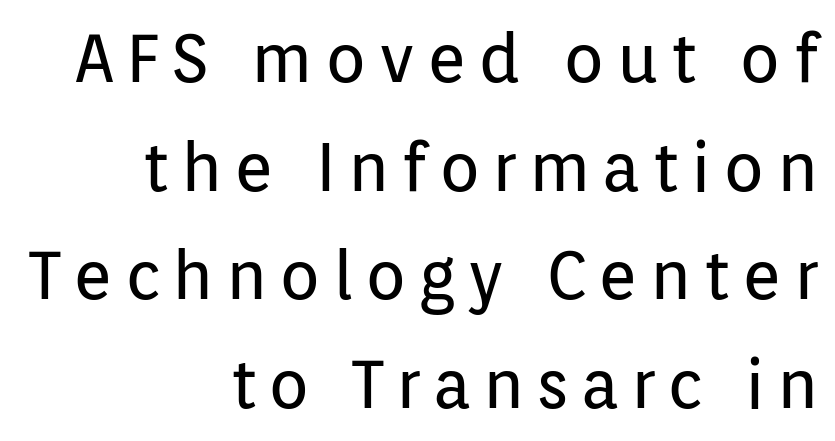
Q: Is the text bold? A: No.
Q: Is the text italic (slanted)? A: No, it is upright.
Q: Is the typeface a serif or a sans-serif typeface? A: Sans-serif.
Q: Is the text underlined? A: No.
Q: How is the paragraph aligned? A: Right-aligned.
Q: Is the spacing between lines tight, normal or loose? A: Normal.
Q: Width (condensed, normal, or wide)? A: Normal.
Q: Stroke contrast? A: Low.
Q: x-height? A: Medium.
Q: Monospaced? A: No.
